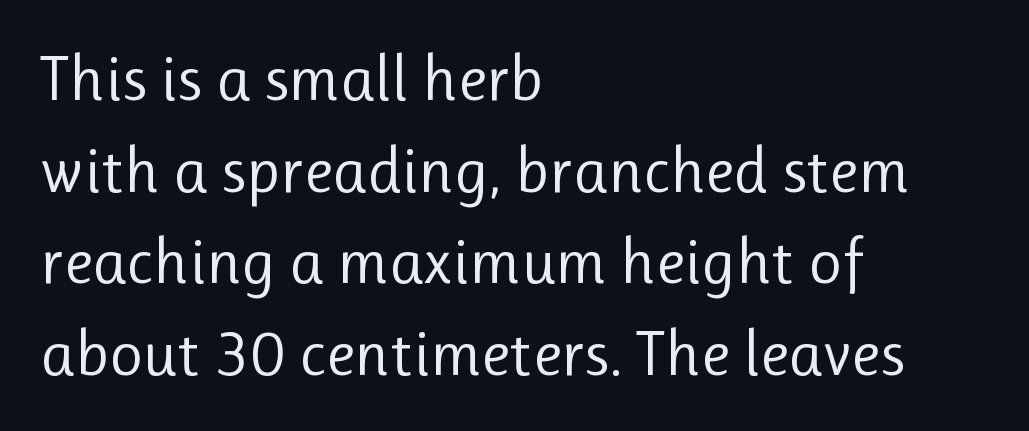
Q: Is the text bold? A: No.
Q: Is the text italic (slanted)? A: No, it is upright.
Q: Is the typeface a serif or a sans-serif typeface? A: Sans-serif.
Q: Is the text underlined? A: No.
Q: How is the paragraph aligned? A: Left-aligned.
Q: Is the spacing between letters normal or unusually wide? A: Normal.
Q: Is the spacing between lines tight, normal or loose? A: Normal.
Q: Width (condensed, normal, or wide)? A: Normal.
Q: Stroke contrast? A: Low.
Q: x-height? A: Medium.
Q: Monospaced? A: No.
